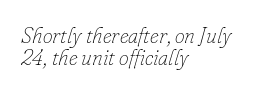
The image shows 22 px text type, italic (leaning right); set left-aligned, tight line spacing (1.02x), normal letter spacing, not underlined.
